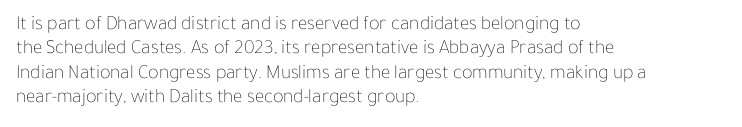
{"italic": "no", "bold": "no", "underline": "no", "align": "left", "line_spacing_ratio": 1.22, "letter_spacing": "normal", "letter_spacing_em": 0.0, "glyph_px": 20}
